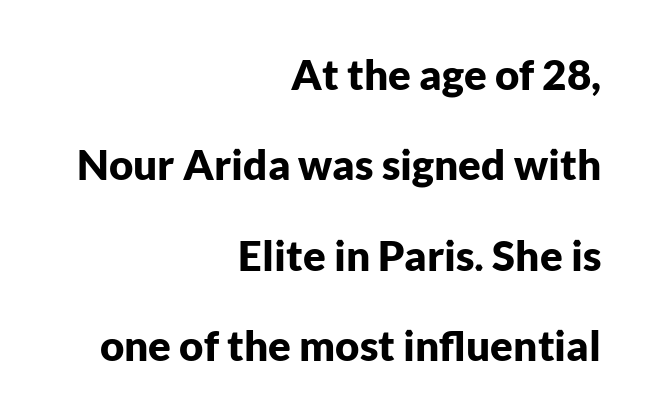
This sample trades compactness for vertical openness between lines. Plain, unruled lines of type. All the whitespace from short lines collects on the left. Varying glyph widths throughout — classic text-font behaviour.
